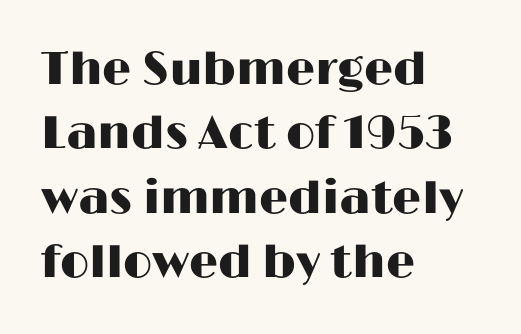
Q: Is the text italic (slanted)? A: No, it is upright.
Q: Is the typeface a serif or a sans-serif typeface? A: Sans-serif.
Q: Is the text underlined? A: No.
Q: How is the paragraph aligned? A: Left-aligned.
Q: Is the spacing between letters normal or unusually wide? A: Normal.
Q: Is the spacing between lines tight, normal or loose? A: Normal.
Q: Width (condensed, normal, or wide)? A: Wide.
Q: Stroke contrast? A: High.
Q: x-height? A: Medium.
Q: Monospaced? A: No.
